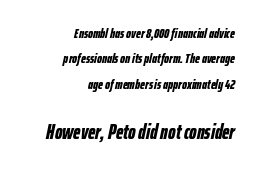
{"italic": "yes", "lean": "right", "slant_degrees": 12, "bold": "yes", "underline": "no", "align": "right", "line_spacing_ratio": 1.82, "letter_spacing": "normal", "letter_spacing_em": 0.0, "larger_block": "second", "size_ratio": 1.5, "glyph_px": 21}
